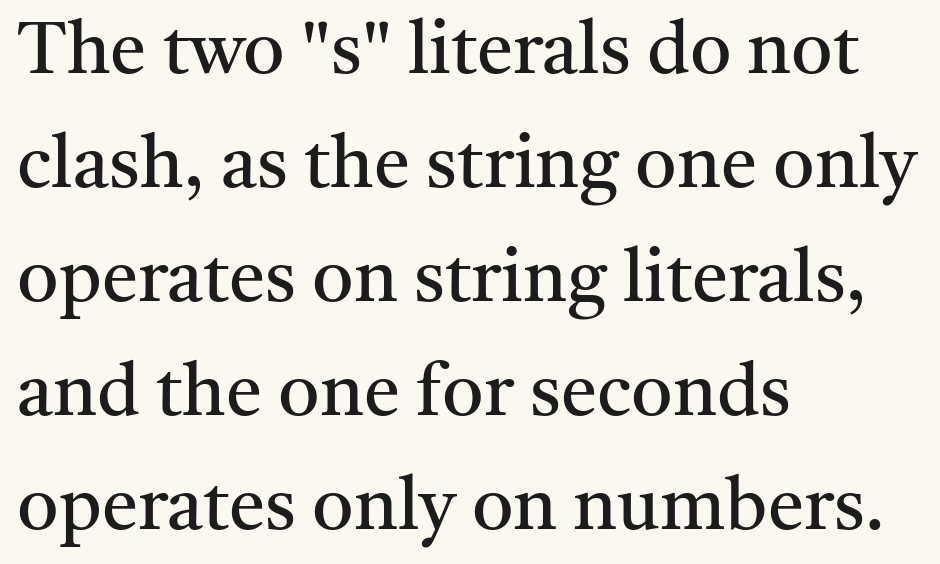
Q: Is the text bold? A: No.
Q: Is the text italic (slanted)? A: No, it is upright.
Q: Is the typeface a serif or a sans-serif typeface? A: Serif.
Q: Is the text underlined? A: No.
Q: How is the paragraph aligned? A: Left-aligned.
Q: Is the spacing between letters normal or unusually wide? A: Normal.
Q: Is the spacing between lines tight, normal or loose? A: Normal.
Q: Width (condensed, normal, or wide)? A: Normal.
Q: Stroke contrast? A: Medium.
Q: x-height? A: Medium.
Q: Monospaced? A: No.
